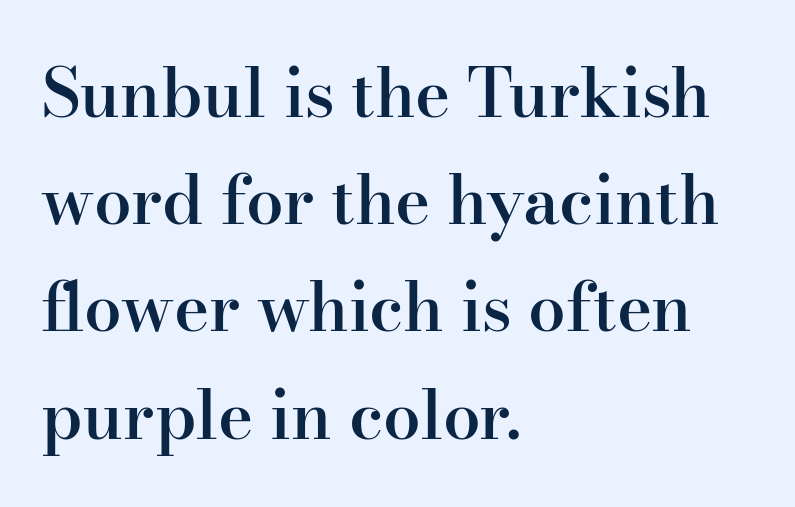
The image shows 67 px semibold serif type, upright; set left-aligned, normal line spacing (1.6x), normal letter spacing, not underlined; high stroke contrast and a small x-height.
